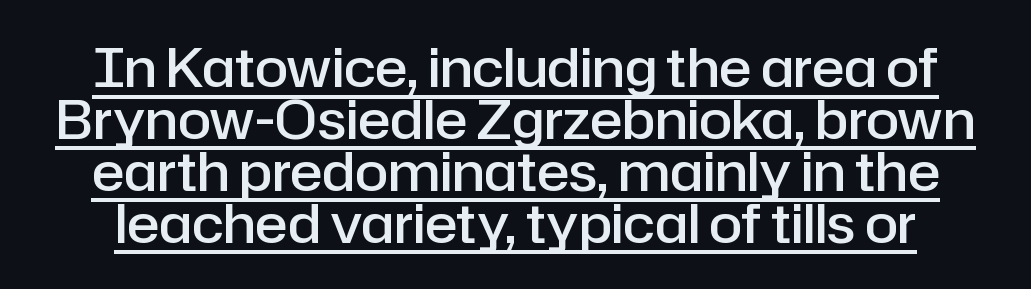
Q: Is the text bold? A: Semi-bold.
Q: Is the text italic (slanted)? A: No, it is upright.
Q: Is the typeface a serif or a sans-serif typeface? A: Sans-serif.
Q: Is the text underlined? A: Yes.
Q: Is the spacing between letters normal or unusually wide? A: Normal.
Q: Is the spacing between lines tight, normal or loose? A: Tight.
Q: Width (condensed, normal, or wide)? A: Normal.
Q: Stroke contrast? A: Low.
Q: x-height? A: Medium.
Q: Monospaced? A: No.
